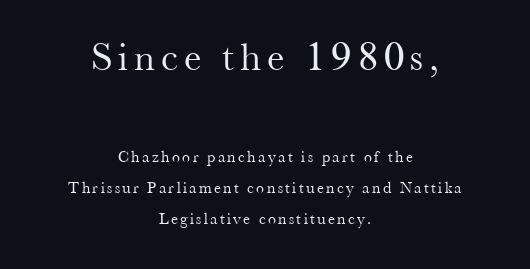
{"serif": "yes", "italic": "no", "bold": "no", "weight": "regular", "width": "normal", "stroke_contrast": "medium", "x_height": "small", "monospaced": "no", "underline": "no", "align": "center", "line_spacing": "loose", "line_spacing_ratio": 1.94, "larger_block": "first", "size_ratio": 2.5, "glyph_px": 40}
